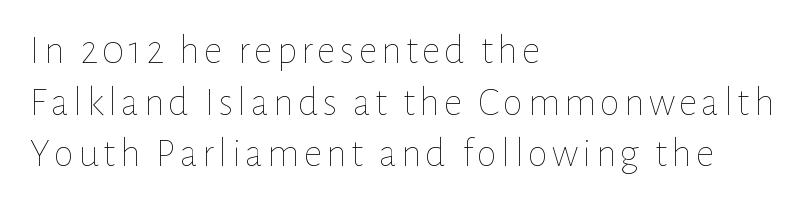
Vertical strokes here are truly vertical. Stem width sits at or under what a default text font uses. These lines sit exactly where default settings would place them. This rendering features lettering with no underline. You could not count columns in this text — the font is proportionally spaced.
